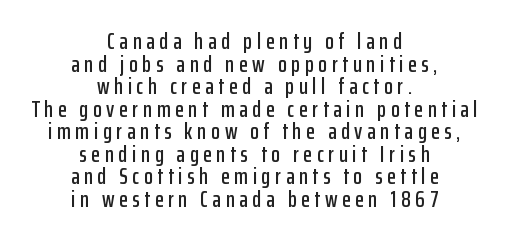
Q: Is the text italic (slanted)? A: No, it is upright.
Q: Is the text underlined? A: No.
Q: How is the paragraph aligned? A: Centered.
Q: Is the spacing between letters normal or unusually wide? A: Unusually wide.
Q: Is the spacing between lines tight, normal or loose? A: Tight.
